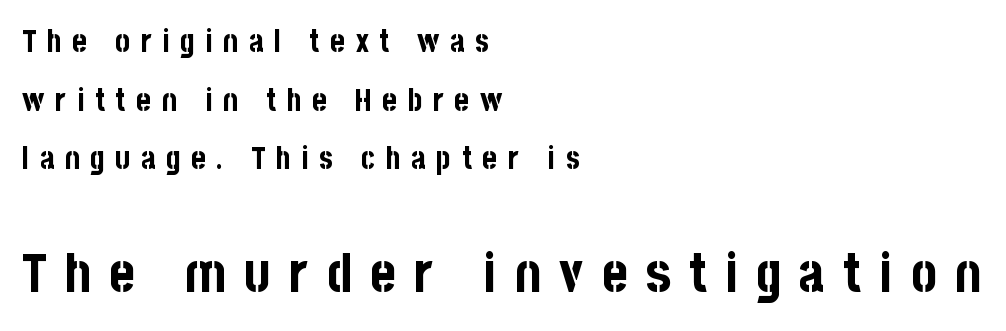
The lettering holds an erect, upright posture throughout. The later block is typeset at a bigger size than the earlier block. Heavy, bold letterforms. Does the copy run flush right? No — it runs flush left. The area under the type is left untouched.
